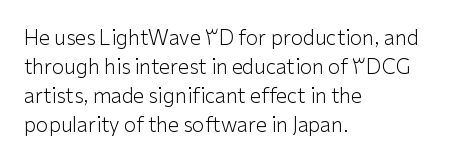
The image shows 20 px text type, upright; set left-aligned, normal line spacing (1.45x), normal letter spacing, not underlined.
